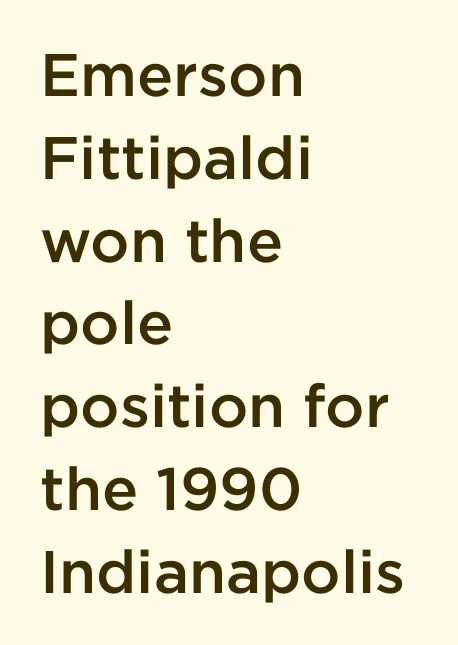
Horizontally, the lines are justified to the leading edge only. Quick note: underline off. Is there much room between lines? A standard amount, neither cramped nor airy. Varying glyph widths throughout — classic text-font behaviour. Each letter's strokes conclude bluntly, with no projecting serifs. Does extra space separate the letters? No, they use regular spacing.
